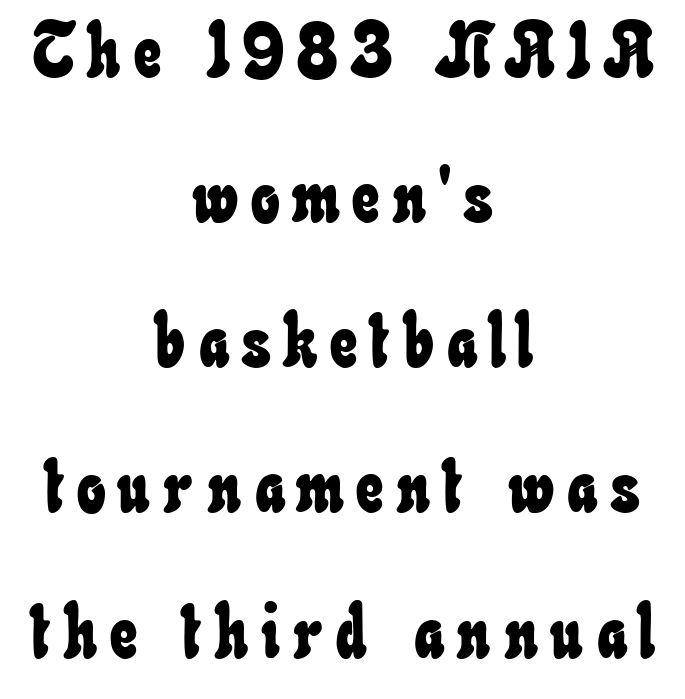
Q: Is the text underlined? A: No.
Q: How is the paragraph aligned? A: Centered.
Q: Is the spacing between lines tight, normal or loose? A: Loose.
Q: Width (condensed, normal, or wide)? A: Condensed.
Q: Stroke contrast? A: Low.
Q: x-height? A: Small.
Q: Monospaced? A: No.
